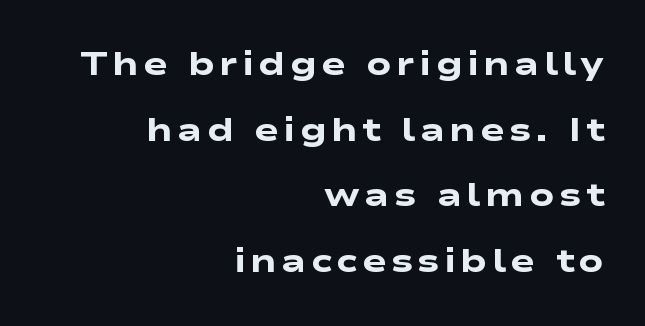
{"serif": "no", "bold": "yes", "weight": "heavy", "width": "wide", "stroke_contrast": "low", "x_height": "medium", "monospaced": "no", "underline": "no", "align": "right", "line_spacing": "loose", "line_spacing_ratio": 1.99, "glyph_px": 33}
